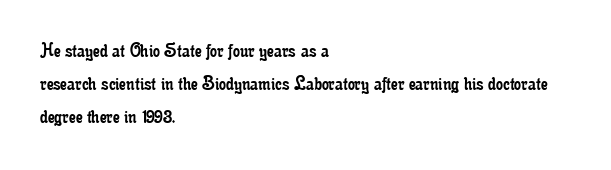
{"italic": "no", "bold": "no", "underline": "no", "align": "left", "line_spacing": "normal", "line_spacing_ratio": 1.51, "letter_spacing": "normal", "letter_spacing_em": 0.0, "glyph_px": 22}
